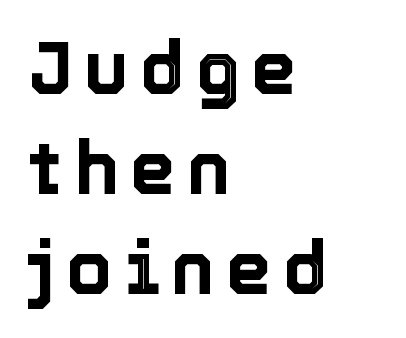
Q: Is the text italic (slanted)? A: No, it is upright.
Q: Is the text underlined? A: No.
Q: How is the paragraph aligned? A: Left-aligned.
Q: Is the spacing between lines tight, normal or loose? A: Normal.
Q: Width (condensed, normal, or wide)? A: Normal.
Q: x-height? A: Medium.
Q: Monospaced? A: No.
